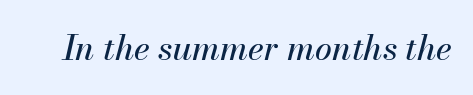
Q: Is the text italic (slanted)? A: Yes, it leans right by about 13 degrees.
Q: Is the text underlined? A: No.
Q: Is the spacing between letters normal or unusually wide? A: Normal.
Q: Width (condensed, normal, or wide)? A: Normal.
Q: Stroke contrast? A: Medium.
Q: x-height? A: Small.
Q: Monospaced? A: No.
